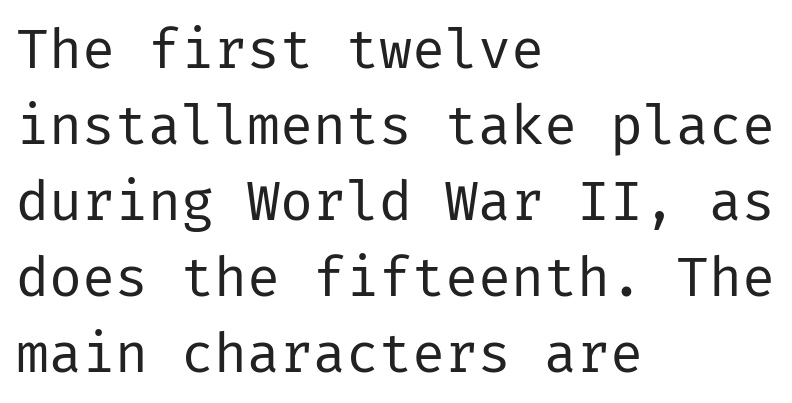
Stems and bowls with no extra thickness — not bold. Horizontally, the lines are justified to the leading edge only. Nobody drew a line under any word here. A typesetter would label this face a sans. These lines sit exactly where default settings would place them.
